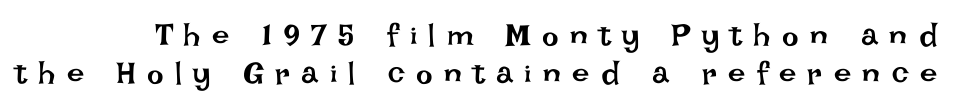
Q: Is the text bold? A: No.
Q: Is the text italic (slanted)? A: No, it is upright.
Q: Is the text underlined? A: No.
Q: Is the spacing between letters normal or unusually wide? A: Unusually wide.
Q: Width (condensed, normal, or wide)? A: Normal.
Q: Stroke contrast? A: Low.
Q: x-height? A: Large.
Q: Monospaced? A: No.
